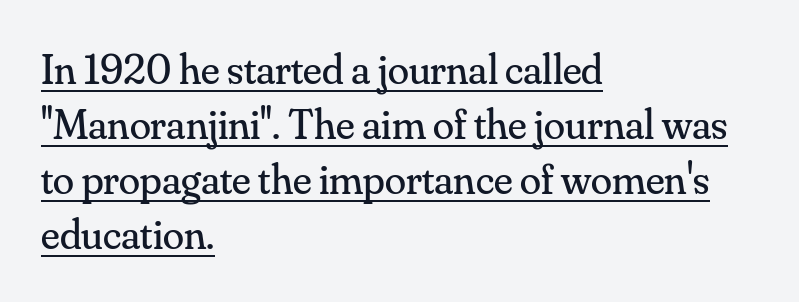
This sample carries an underscore along the baseline area. Heaviness? Minimal to ordinary, like unemphasized prose. The lettering holds an erect, upright posture throughout. If you measured baseline to baseline, you'd find a middling distance.
